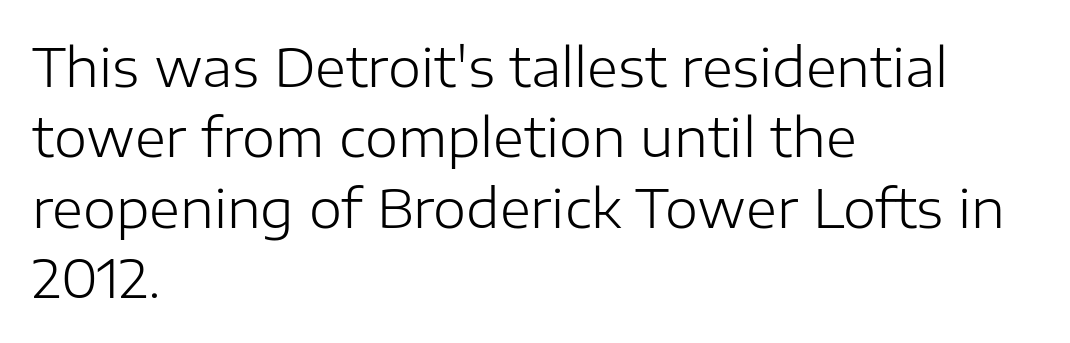
The passage shown has conventional tracking throughout. Line beginnings align vertically; line endings do not. Underlining? Definitely not there. Is the stroke heavy? The answer is a plain regular-or-lighter. Is there much room between lines? A standard amount, neither cramped nor airy.
